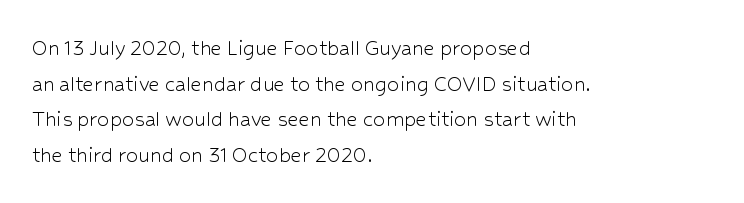
No italicization has been applied; the sample stays upright. Each line starts at the same left margin while the right side varies. Weight: regular or lighter. Compared with typical paragraphs, the rows here are spaced about the same. No extra tracking has been applied to these lines. Any mark beneath the type? The region is blank.
